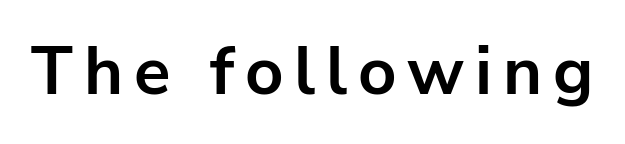
{"serif": "no", "italic": "no", "bold": "yes", "weight": "bold", "width": "normal", "stroke_contrast": "low", "x_height": "medium", "monospaced": "no", "underline": "no", "glyph_px": 67}
